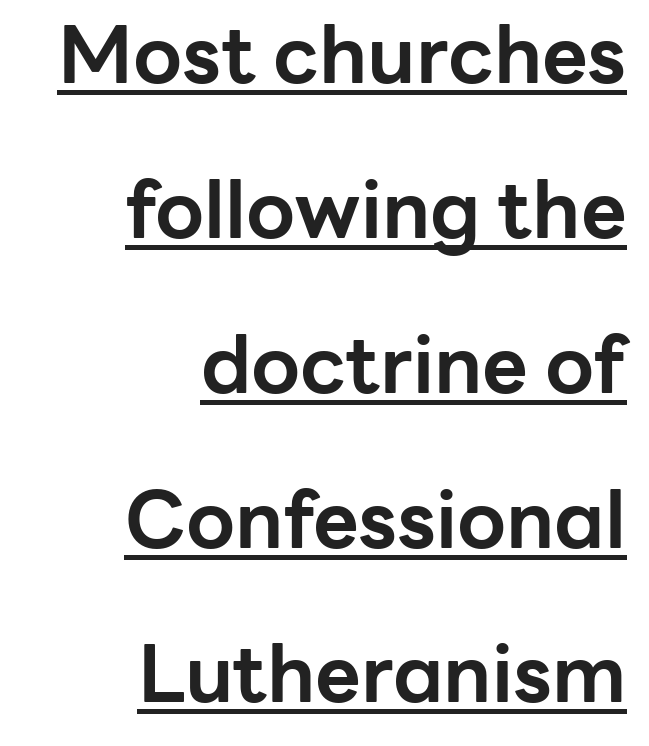
Airy leading. Look at the tracking — it's just the regular setting, nothing added. The typesetting leans heavy: a genuine bold. Note the varied advance widths — an 'i' is clearly narrower than an 'm'. The face used here appears with an underline applied.
